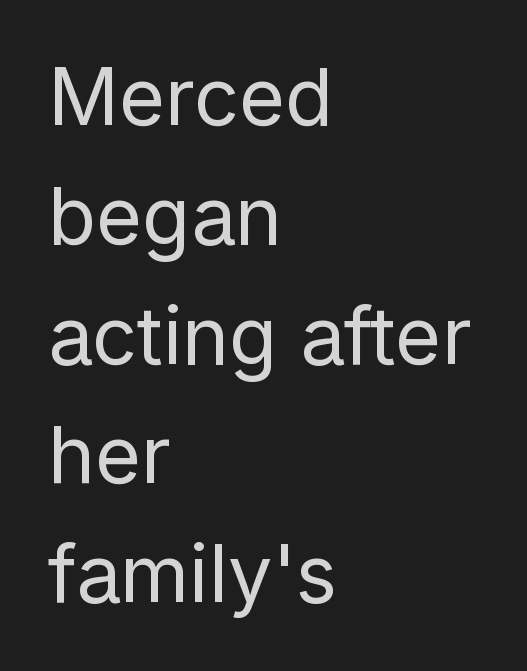
The image shows 79 px regular-weight sans-serif type, upright; set left-aligned, normal line spacing (1.51x), normal letter spacing, not underlined; low stroke contrast and a medium x-height.
